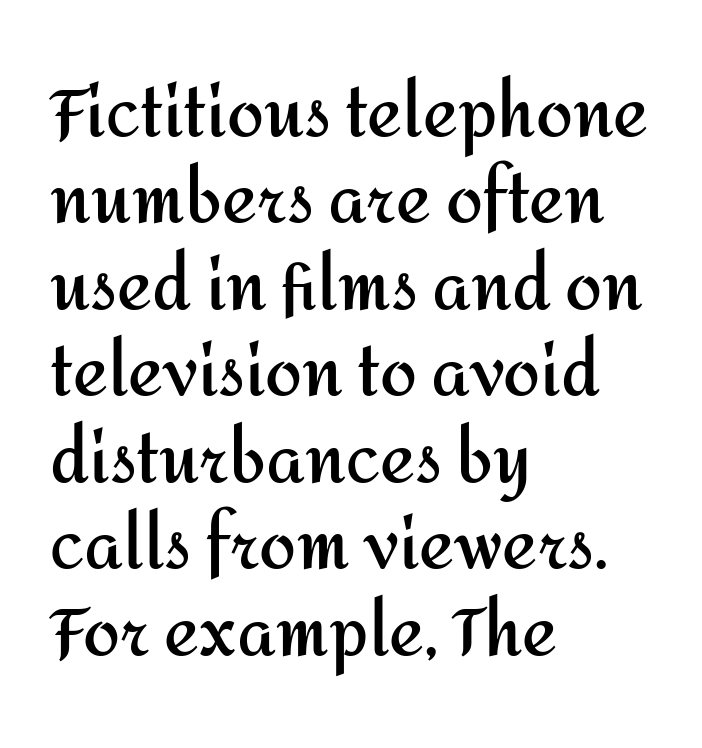
Students, observe: this is what conventionally led text looks like. The typeface chosen for these lines omits serifs. This rendering features lettering with no underline. Nothing unusual about the tracking: characters are spaced as the font intends. Varying glyph widths throughout — classic text-font behaviour. The typesetting leans heavy: a genuine bold.
